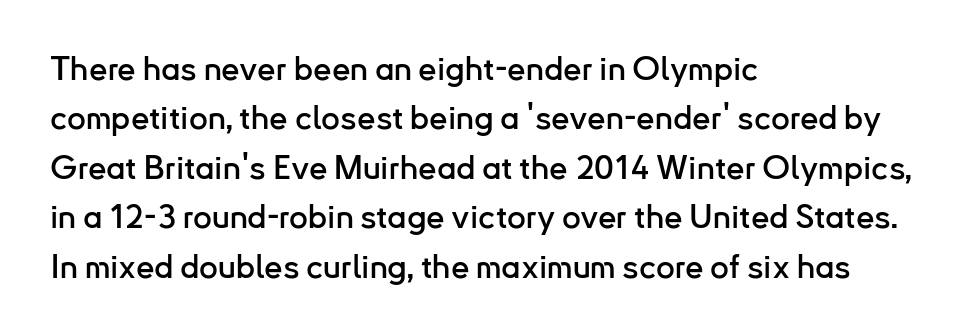
Q: Is the text italic (slanted)? A: No, it is upright.
Q: Is the typeface a serif or a sans-serif typeface? A: Sans-serif.
Q: Is the text underlined? A: No.
Q: How is the paragraph aligned? A: Left-aligned.
Q: Is the spacing between letters normal or unusually wide? A: Normal.
Q: Is the spacing between lines tight, normal or loose? A: Normal.
Q: Width (condensed, normal, or wide)? A: Normal.
Q: Stroke contrast? A: Low.
Q: x-height? A: Small.
Q: Monospaced? A: No.
